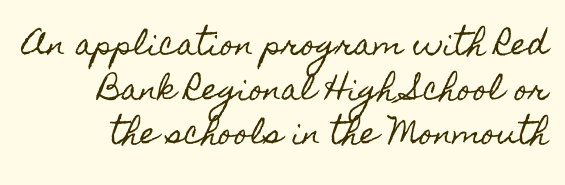
The image shows 29 px condensed type; set right-aligned, normal line spacing (1.54x), normal letter spacing, not underlined; a small x-height.
